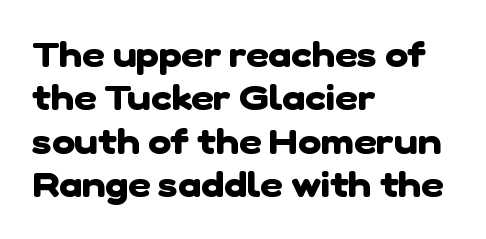
The image shows 35 px heavy sans-serif type; set left-aligned, line spacing 1.24x, normal letter spacing, not underlined; low stroke contrast and a medium x-height.
